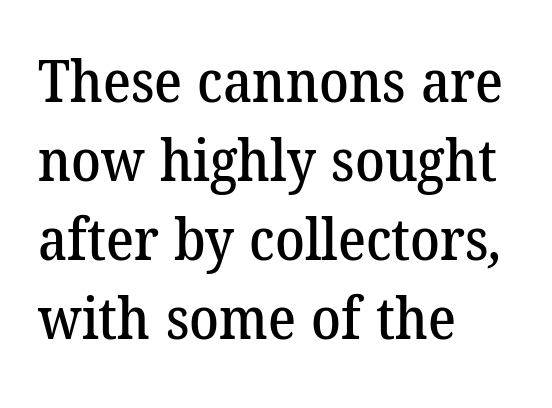
The image shows 59 px serif type; set left-aligned, normal line spacing (1.34x), normal letter spacing, not underlined; low stroke contrast and a medium x-height.
